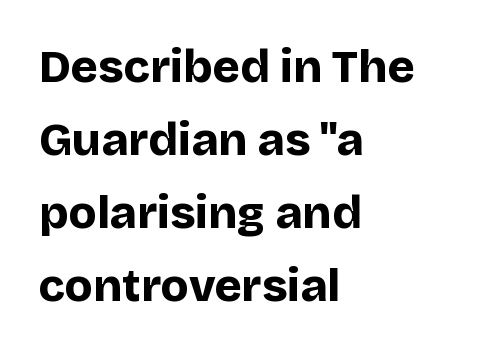
Q: Is the text bold? A: Yes.
Q: Is the text italic (slanted)? A: No, it is upright.
Q: Is the typeface a serif or a sans-serif typeface? A: Sans-serif.
Q: Is the text underlined? A: No.
Q: How is the paragraph aligned? A: Left-aligned.
Q: Is the spacing between letters normal or unusually wide? A: Normal.
Q: Is the spacing between lines tight, normal or loose? A: Normal.
Q: Width (condensed, normal, or wide)? A: Normal.
Q: Stroke contrast? A: Low.
Q: x-height? A: Large.
Q: Monospaced? A: No.
